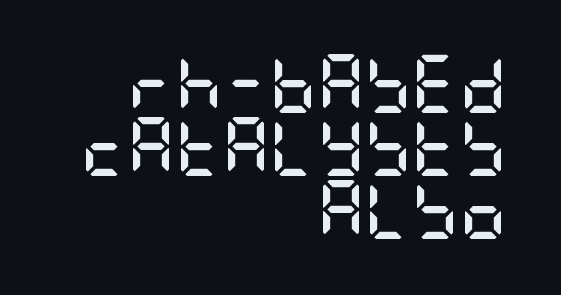
The image shows 58 px semibold, condensed sans-serif type, upright; set right-aligned, tight line spacing (1.09x), normal letter spacing, not underlined; low stroke contrast and a large x-height.
